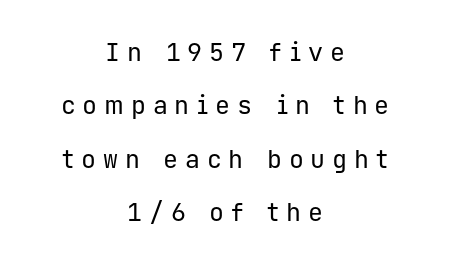
{"italic": "no", "bold": "no", "underline": "no", "align": "center", "line_spacing": "loose", "line_spacing_ratio": 2.14, "letter_spacing": "wide", "letter_spacing_em": 0.27, "glyph_px": 25}
